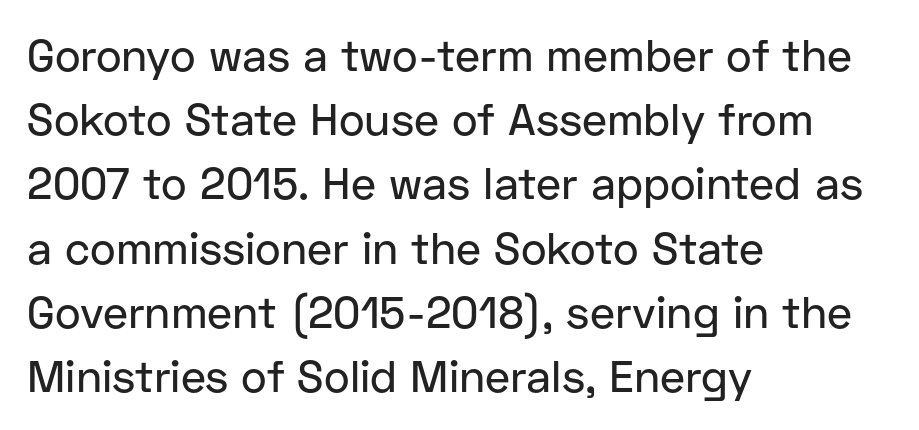
Q: Is the text italic (slanted)? A: No, it is upright.
Q: Is the typeface a serif or a sans-serif typeface? A: Sans-serif.
Q: Is the text underlined? A: No.
Q: How is the paragraph aligned? A: Left-aligned.
Q: Is the spacing between letters normal or unusually wide? A: Normal.
Q: Is the spacing between lines tight, normal or loose? A: Normal.
Q: Width (condensed, normal, or wide)? A: Normal.
Q: Stroke contrast? A: Low.
Q: x-height? A: Medium.
Q: Monospaced? A: No.
